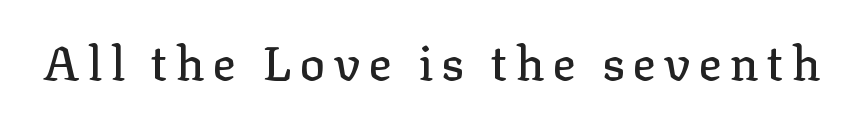
The image shows 48 px serif type, upright; set not underlined; low stroke contrast and a medium x-height.
